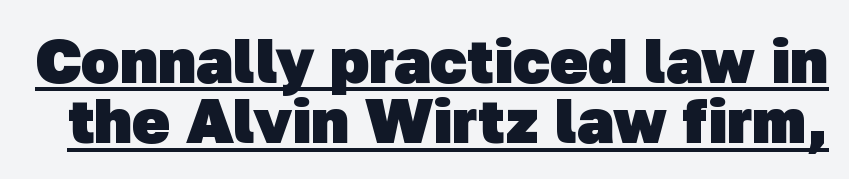
Q: Is the text bold? A: Yes.
Q: Is the typeface a serif or a sans-serif typeface? A: Sans-serif.
Q: Is the text underlined? A: Yes.
Q: Is the spacing between letters normal or unusually wide? A: Normal.
Q: Is the spacing between lines tight, normal or loose? A: Tight.
Q: Width (condensed, normal, or wide)? A: Normal.
Q: Stroke contrast? A: Low.
Q: x-height? A: Medium.
Q: Monospaced? A: No.
